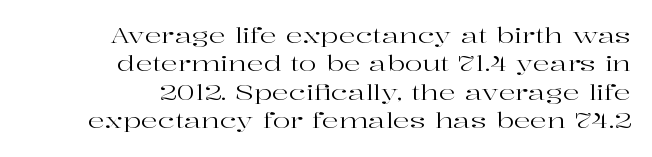
Q: Is the text bold? A: No.
Q: Is the text italic (slanted)? A: No, it is upright.
Q: Is the text underlined? A: No.
Q: How is the paragraph aligned? A: Right-aligned.
Q: Is the spacing between letters normal or unusually wide? A: Normal.
Q: Is the spacing between lines tight, normal or loose? A: Normal.
